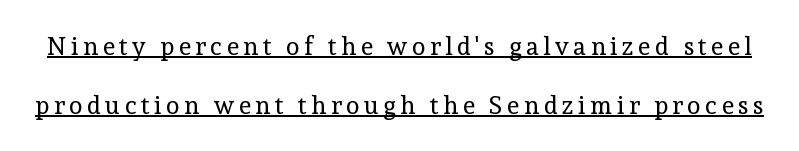
{"italic": "no", "bold": "no", "underline": "yes", "line_spacing": "loose", "line_spacing_ratio": 2.36, "glyph_px": 25}
